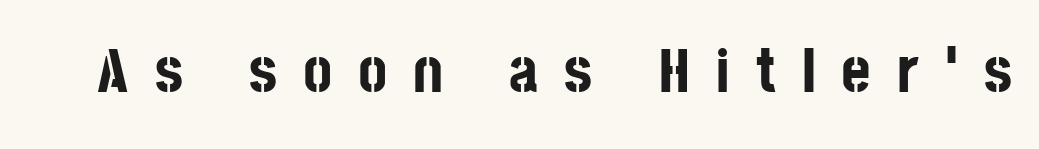
{"serif": "no", "italic": "no", "bold": "yes", "weight": "bold", "width": "condensed", "stroke_contrast": "low", "x_height": "large", "monospaced": "no", "underline": "no", "letter_spacing": "wide", "letter_spacing_em": 0.41, "glyph_px": 63}
